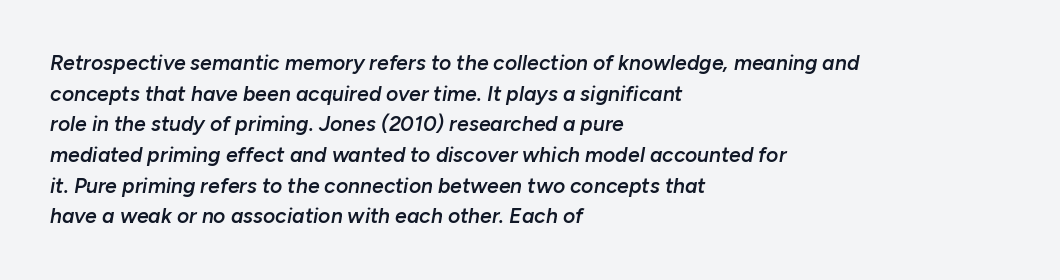
The passage shown is semibold, sitting just below true bold. Unmarked baselines from the first word to the last. The rendering anchors every line to the left-hand side. Rendered with sloped, italic letterforms. Summary of vertical rhythm: regular, with standard interline spacing.
